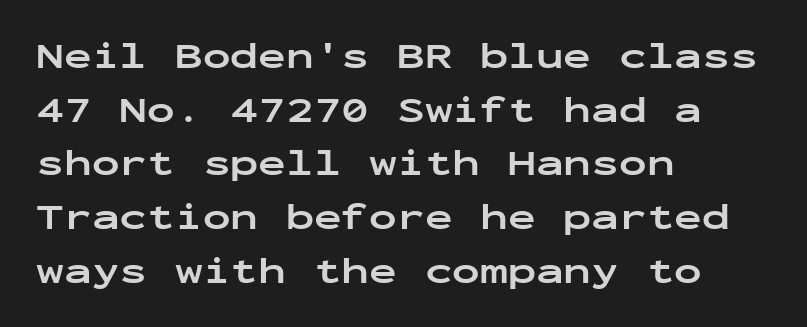
Is there much room between lines? A standard amount, neither cramped nor airy. Here the designer chose a console-style face with uniform glyph widths. What kind of face is this? One without serifs — a sans. You could call the tracking neutral — neither tight nor loose.
